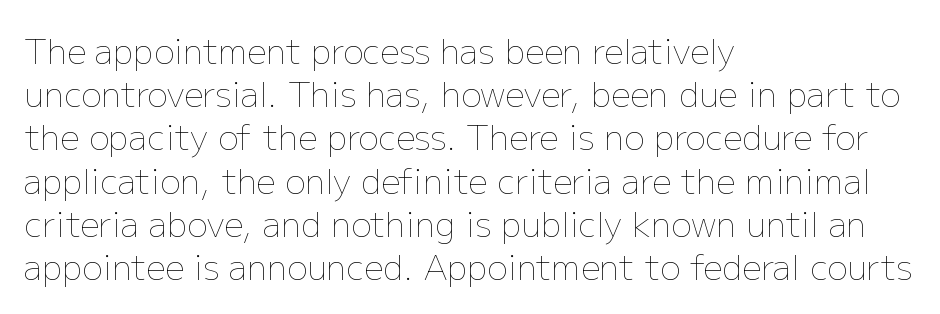
Summary of weight: not heavy and not bold. Italic? Not at all — the glyphs are vertical. Is this a fixed-width face? No — the glyphs have proportional, varying widths. The zone under the glyphs is completely vacant. The designer left line spacing at the default.
